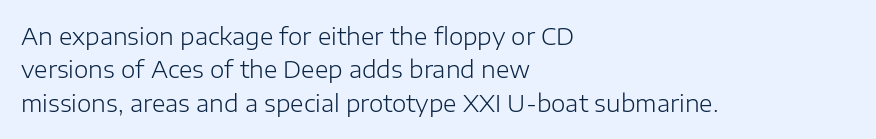
Q: Is the text bold? A: No.
Q: Is the text italic (slanted)? A: No, it is upright.
Q: Is the text underlined? A: No.
Q: How is the paragraph aligned? A: Left-aligned.
Q: Is the spacing between letters normal or unusually wide? A: Normal.
Q: Is the spacing between lines tight, normal or loose? A: Normal.
